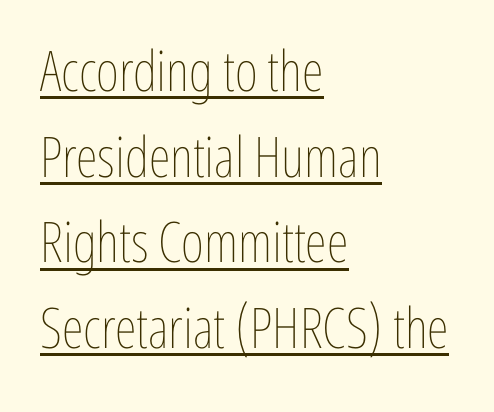
{"italic": "no", "bold": "no", "weight": "thin", "width": "condensed", "stroke_contrast": "low", "x_height": "medium", "monospaced": "no", "underline": "yes", "align": "left", "line_spacing": "normal", "line_spacing_ratio": 1.53, "letter_spacing": "normal", "letter_spacing_em": 0.0, "glyph_px": 56}
